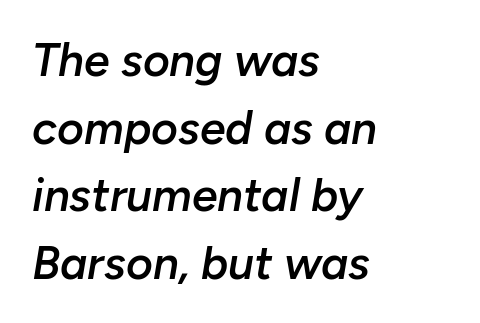
Looks like regular typesetting: each glyph gets only the width it needs. Underline: absent. Line beginnings align vertically; line endings do not. This is moderately heavy type, rendered in semibold. Quick note: italic.
